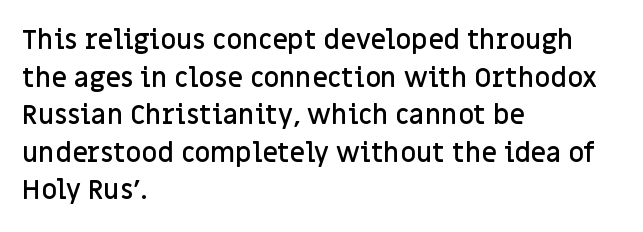
{"italic": "no", "bold": "semi", "underline": "no", "align": "left", "line_spacing": "normal", "line_spacing_ratio": 1.39, "letter_spacing": "normal", "letter_spacing_em": 0.0, "glyph_px": 27}
